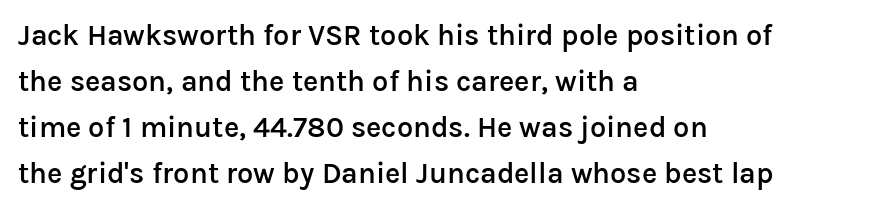
Q: Is the text bold? A: Semi-bold.
Q: Is the text italic (slanted)? A: No, it is upright.
Q: Is the typeface a serif or a sans-serif typeface? A: Sans-serif.
Q: Is the text underlined? A: No.
Q: How is the paragraph aligned? A: Left-aligned.
Q: Is the spacing between letters normal or unusually wide? A: Normal.
Q: Is the spacing between lines tight, normal or loose? A: Normal.
Q: Width (condensed, normal, or wide)? A: Normal.
Q: Stroke contrast? A: Low.
Q: x-height? A: Medium.
Q: Monospaced? A: No.
